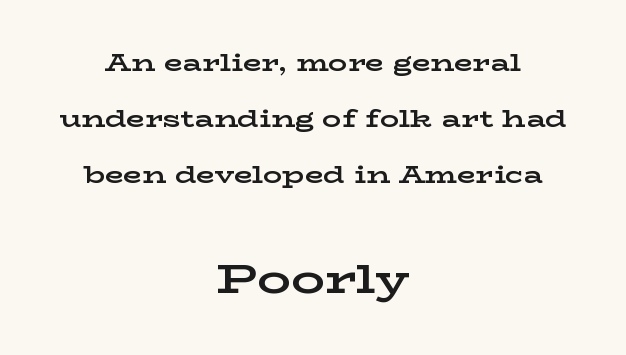
The image shows 42 px bold, wide serif type, upright; set centered, loose line spacing (2.34x), normal letter spacing, not underlined; the second (bottom) block is 1.75x larger; low stroke contrast and a medium x-height.
